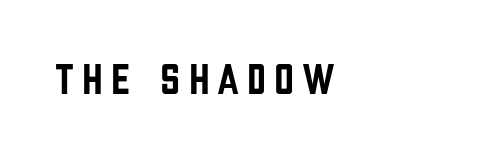
The image shows 44 px condensed sans-serif type, upright; set not underlined; low stroke contrast and a large x-height.
